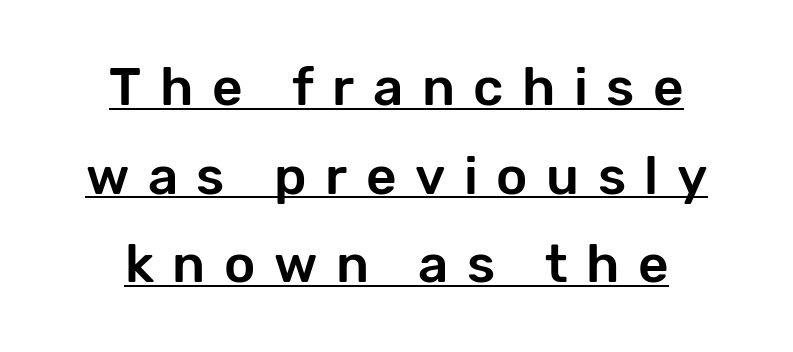
The image shows 53 px sans-serif type, upright; set centered, normal line spacing (1.67x), unusually wide letter spacing (+0.35 em), underlined; low stroke contrast and a medium x-height.
